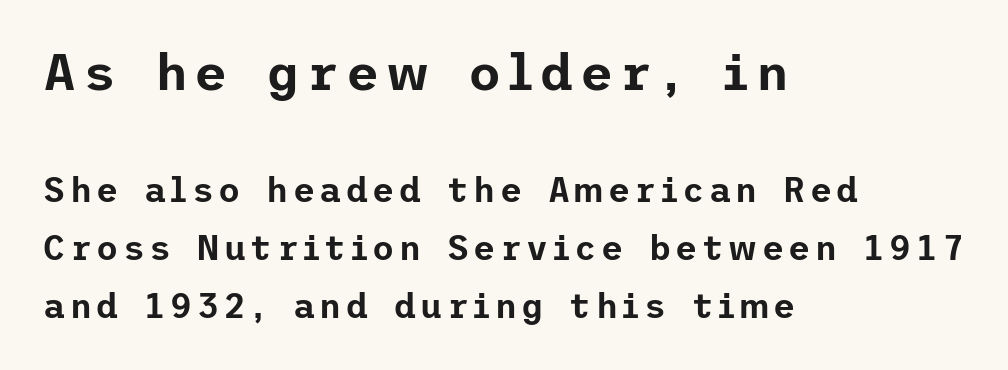
The image shows 51 px sans-serif type, upright; set left-aligned, normal line spacing (1.7x), not underlined; the first (top) block is 1.5x larger; low stroke contrast and a medium x-height.
